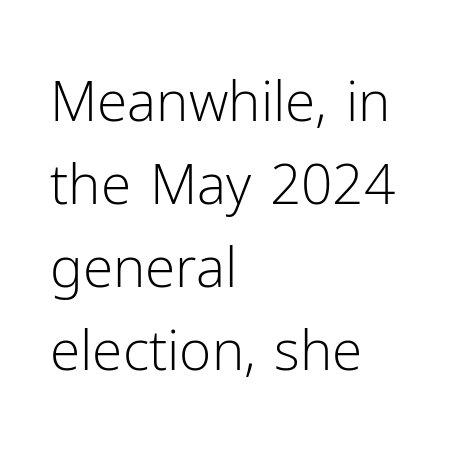
Between one letter and the next there's only the usual sliver of space. Think of a printed novel: that variable character pitch is what you see here. This sample keeps an unexceptional amount of space between lines. Regarding serifs, this sample does without them. These lines are set flush left with a ragged right edge. Descender tails drop into unmarked territory.
